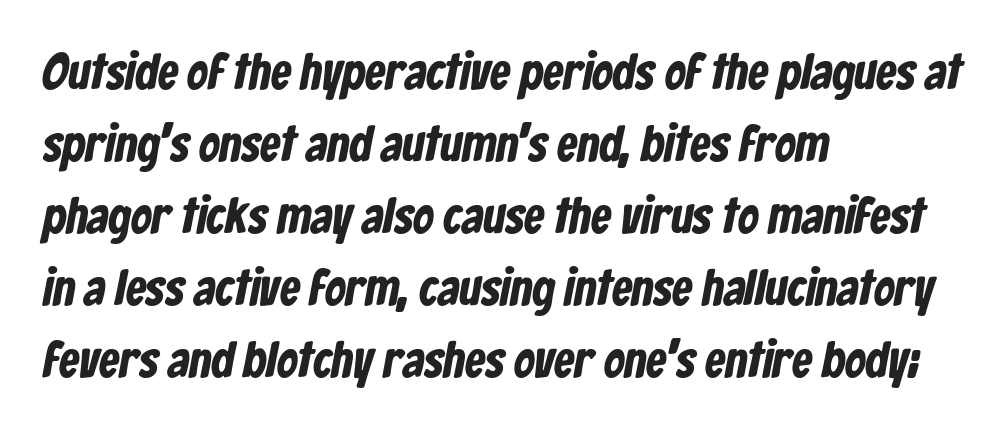
The image shows 51 px condensed sans-serif type; set left-aligned, normal line spacing (1.41x), normal letter spacing, not underlined; low stroke contrast and a medium x-height.
